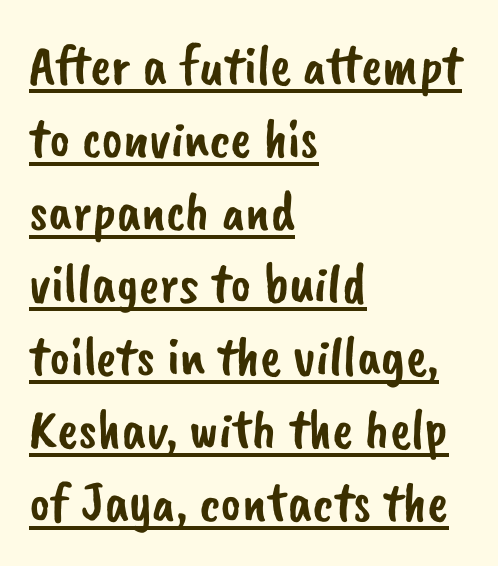
Casual observation: everything's shoved over to the left. The face used here is rendered with its standard letterfit. A continuous stroke trails under the words, as in a hyperlink. The line-height multiplier appears to be the usual default.
